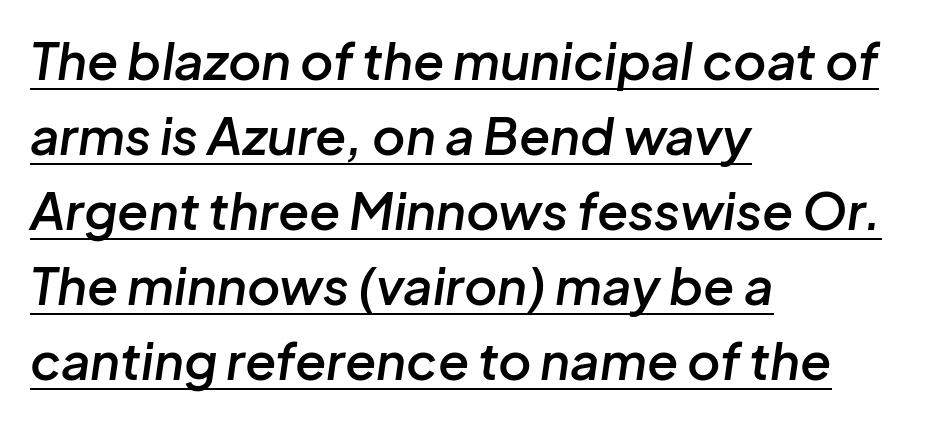
The image shows 51 px semibold type, italic (leaning right); set left-aligned, normal line spacing (1.47x), normal letter spacing, underlined; low stroke contrast and a medium x-height.
